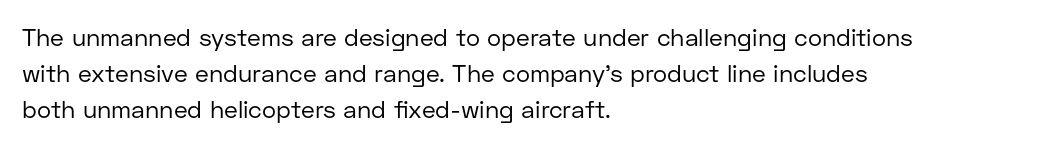
Q: Is the text bold? A: No.
Q: Is the text italic (slanted)? A: No, it is upright.
Q: Is the text underlined? A: No.
Q: How is the paragraph aligned? A: Left-aligned.
Q: Is the spacing between letters normal or unusually wide? A: Normal.
Q: Is the spacing between lines tight, normal or loose? A: Normal.
